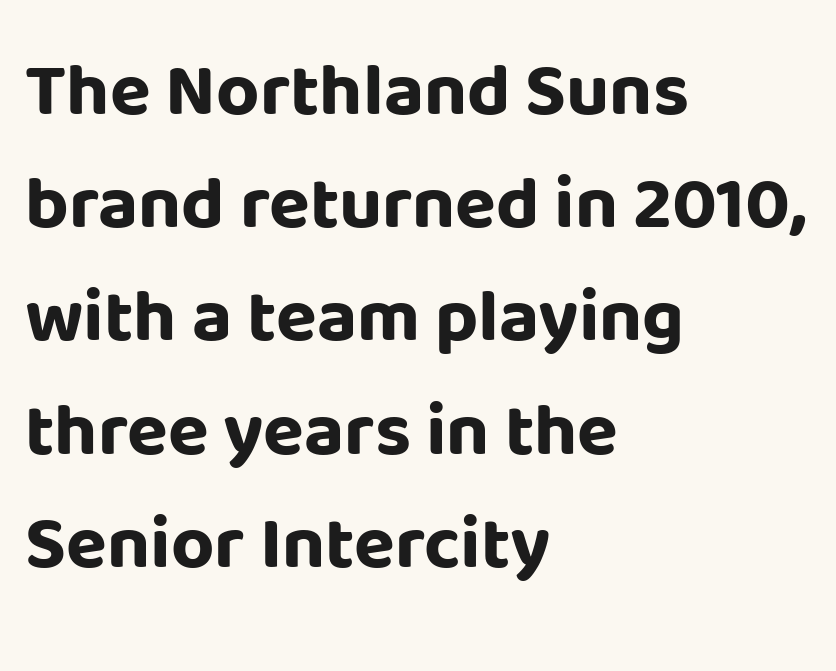
The image shows 75 px bold sans-serif type, upright; set left-aligned, normal line spacing (1.51x), normal letter spacing, not underlined; low stroke contrast and a large x-height.
